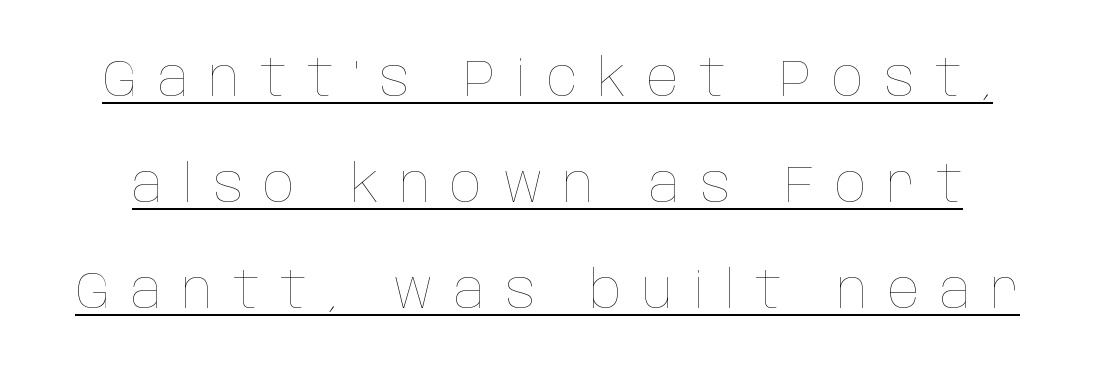
{"italic": "no", "bold": "no", "weight": "thin", "width": "condensed", "stroke_contrast": "low", "x_height": "large", "monospaced": "no", "underline": "yes", "line_spacing": "loose", "line_spacing_ratio": 2.04, "letter_spacing": "wide", "letter_spacing_em": 0.39, "glyph_px": 52}
